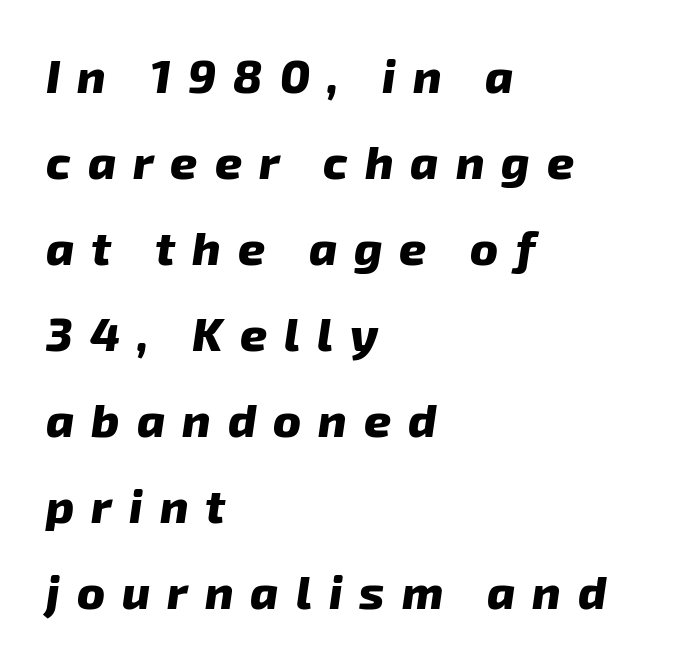
Q: Is the text bold? A: Yes.
Q: Is the text italic (slanted)? A: Yes, it leans right by about 8 degrees.
Q: Is the text underlined? A: No.
Q: How is the paragraph aligned? A: Left-aligned.
Q: Is the spacing between letters normal or unusually wide? A: Unusually wide.
Q: Width (condensed, normal, or wide)? A: Normal.
Q: Stroke contrast? A: Low.
Q: x-height? A: Medium.
Q: Monospaced? A: No.
